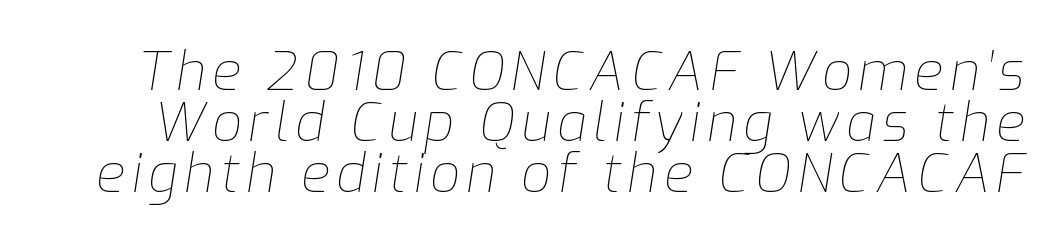
A clean baseline with only descenders dipping below it. The specimen reads as italic at a glance. Honestly, the rows look squashed on top of each other. A typesetter would call this proportional, since set widths differ per character.
